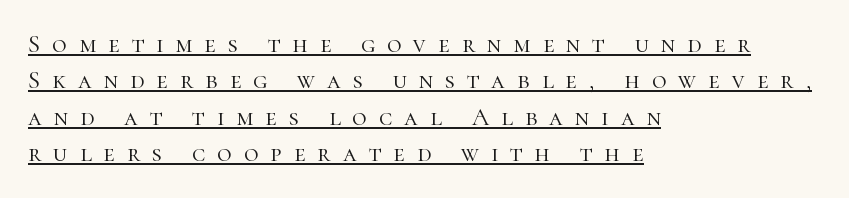
{"italic": "no", "bold": "no", "underline": "yes", "align": "left", "line_spacing": "normal", "line_spacing_ratio": 1.46, "letter_spacing": "wide", "letter_spacing_em": 0.48, "glyph_px": 25}
